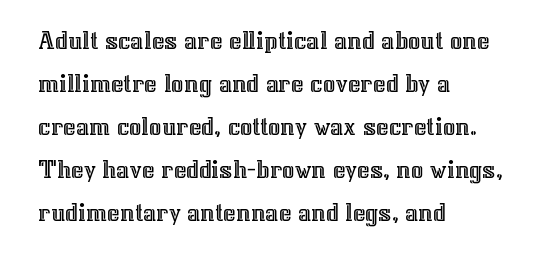
The image shows 27 px text type, upright; set left-aligned, normal line spacing (1.59x), normal letter spacing, not underlined.
